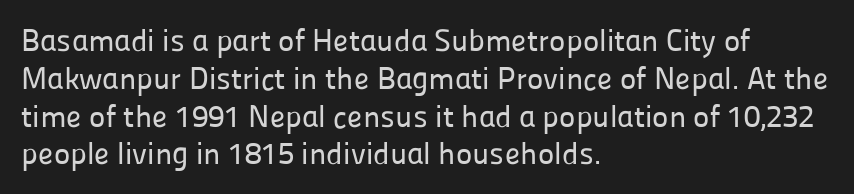
The rag falls on the right side of this text block. The face used here is proportionally spaced, like ordinary book or web type. The face used here is a sans, in the tradition of grotesques and geometrics. The type is set solid horizontally, with unmodified tracking.
